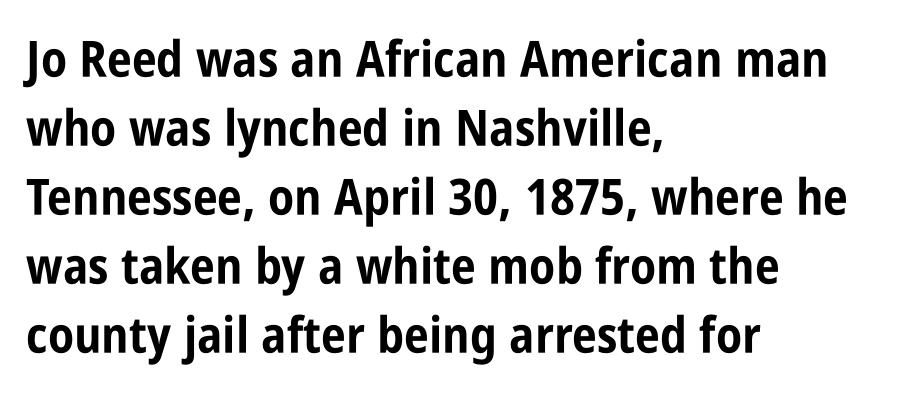
The image shows 50 px bold, condensed sans-serif type, upright; set left-aligned, normal line spacing (1.38x), normal letter spacing, not underlined; low stroke contrast and a large x-height.
